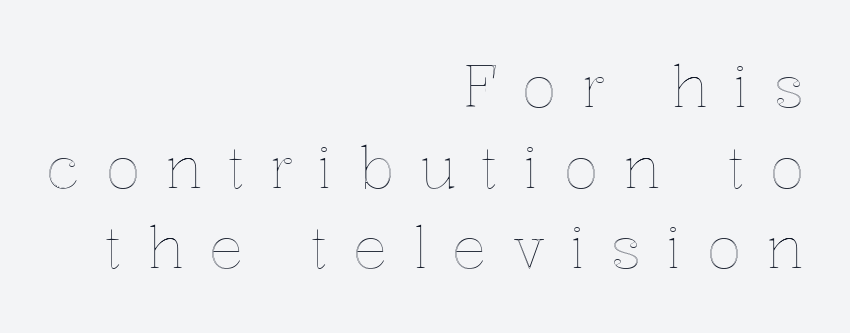
The image shows 58 px text type, upright; set right-aligned, normal line spacing (1.39x), unusually wide letter spacing (+0.43 em), not underlined; a medium x-height.
